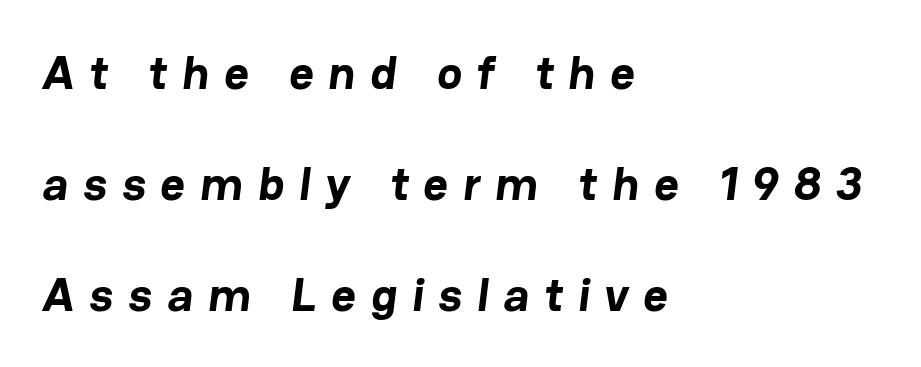
{"serif": "no", "bold": "yes", "weight": "bold", "width": "normal", "stroke_contrast": "low", "x_height": "medium", "monospaced": "no", "underline": "no", "align": "left", "line_spacing": "loose", "line_spacing_ratio": 2.36, "letter_spacing": "wide", "letter_spacing_em": 0.32, "glyph_px": 47}
